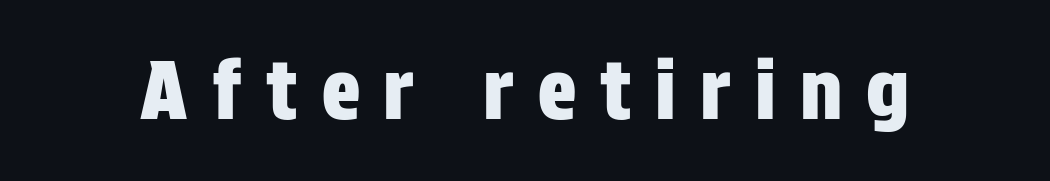
{"serif": "no", "italic": "no", "width": "condensed", "stroke_contrast": "low", "x_height": "large", "monospaced": "no", "underline": "no", "letter_spacing": "wide", "letter_spacing_em": 0.3, "glyph_px": 80}
